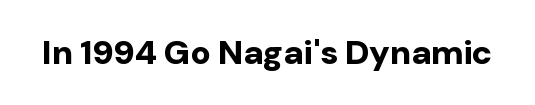
{"serif": "no", "italic": "no", "bold": "yes", "weight": "bold", "width": "normal", "stroke_contrast": "low", "x_height": "medium", "monospaced": "no", "underline": "no", "letter_spacing": "normal", "letter_spacing_em": 0.0, "glyph_px": 34}
